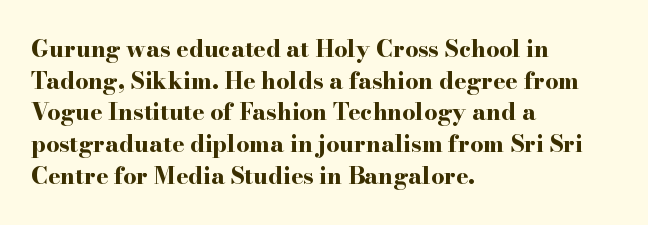
The image shows 23 px bold type, upright; set left-aligned, normal line spacing (1.38x), normal letter spacing, not underlined.
